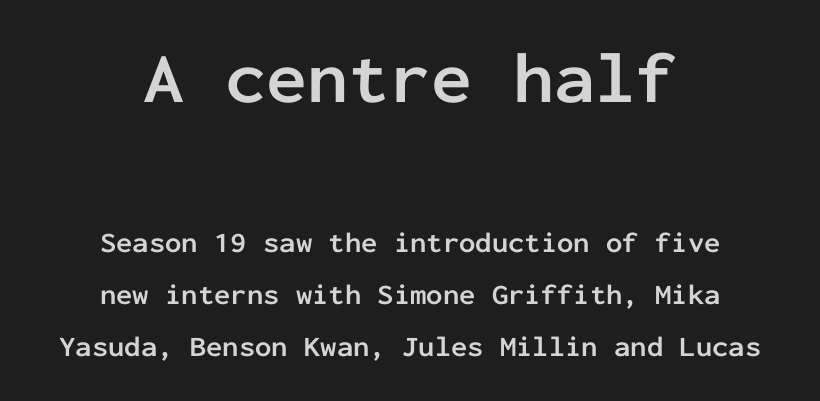
{"serif": "no", "italic": "no", "bold": "yes", "weight": "semibold", "width": "normal", "stroke_contrast": "low", "x_height": "medium", "monospaced": "yes", "underline": "no", "align": "center", "line_spacing_ratio": 1.78, "letter_spacing": "normal", "letter_spacing_em": 0.0, "larger_block": "first", "size_ratio": 2.52, "glyph_px": 73}
